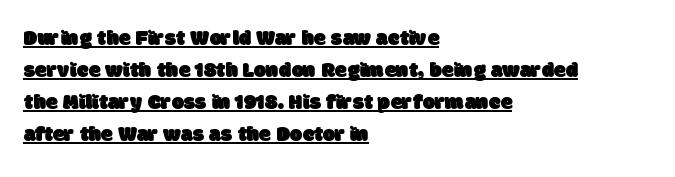
Between one letter and the next there's only the usual sliver of space. The lines are quadded left. The line-height multiplier appears to be the usual default. Every word sits above its own underline.
